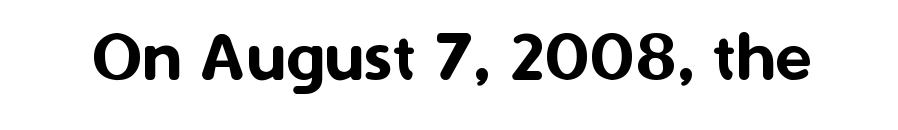
{"serif": "no", "italic": "no", "width": "normal", "stroke_contrast": "medium", "x_height": "medium", "monospaced": "no", "underline": "no", "letter_spacing": "normal", "letter_spacing_em": 0.0, "glyph_px": 75}
